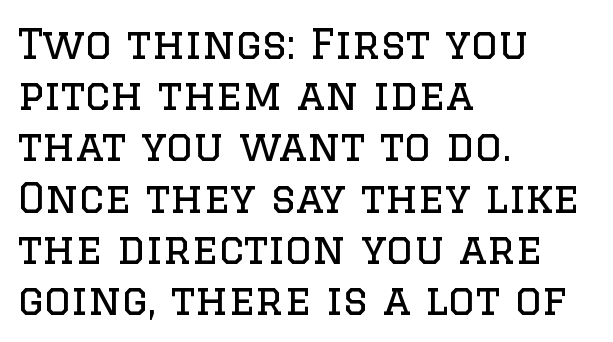
Look at the tracking — it's just the regular setting, nothing added. Letters rest on an invisible, unmarked baseline. These lines are set flush left with a ragged right edge. The lettering holds an erect, upright posture throughout. Character widths vary here, with narrow letters taking less room than wide ones. This is serif lettering, the kind often seen in printed books.
